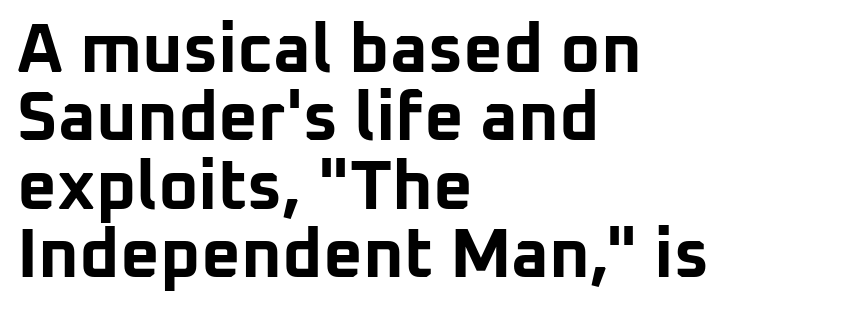
A typesetter would call this zero additional tracking. Pretty heavy lettering here — definitely bold. A clean baseline with only descenders dipping below it. Quick note: interline space is minimal.
